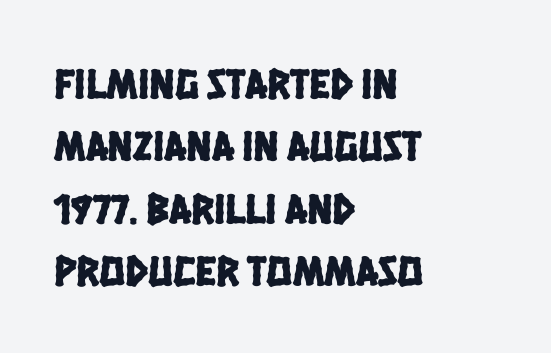
Q: Is the typeface a serif or a sans-serif typeface? A: Sans-serif.
Q: Is the text underlined? A: No.
Q: How is the paragraph aligned? A: Left-aligned.
Q: Is the spacing between letters normal or unusually wide? A: Normal.
Q: Is the spacing between lines tight, normal or loose? A: Normal.
Q: Width (condensed, normal, or wide)? A: Condensed.
Q: Stroke contrast? A: Low.
Q: x-height? A: Large.
Q: Monospaced? A: No.
